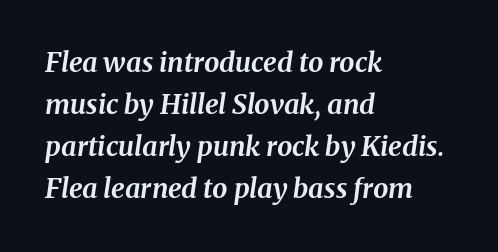
Q: Is the text bold? A: Yes.
Q: Is the text italic (slanted)? A: Yes, it leans right by about 8 degrees.
Q: Is the text underlined? A: No.
Q: How is the paragraph aligned? A: Left-aligned.
Q: Is the spacing between letters normal or unusually wide? A: Normal.
Q: Is the spacing between lines tight, normal or loose? A: Normal.
